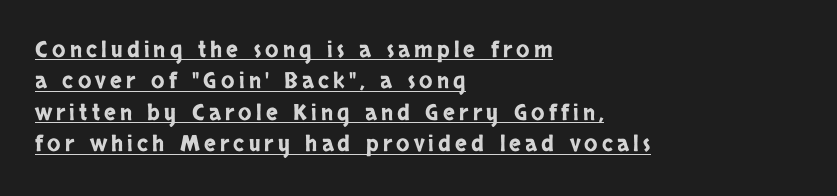
{"italic": "no", "underline": "yes", "align": "left", "line_spacing": "normal", "line_spacing_ratio": 1.43, "glyph_px": 22}
